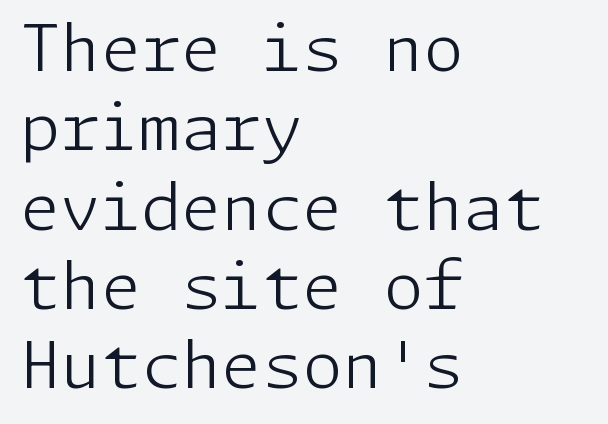
{"serif": "no", "italic": "no", "bold": "no", "weight": "light", "width": "normal", "stroke_contrast": "low", "x_height": "medium", "underline": "no", "align": "left", "line_spacing_ratio": 1.22, "letter_spacing": "normal", "letter_spacing_em": 0.0, "glyph_px": 65}
